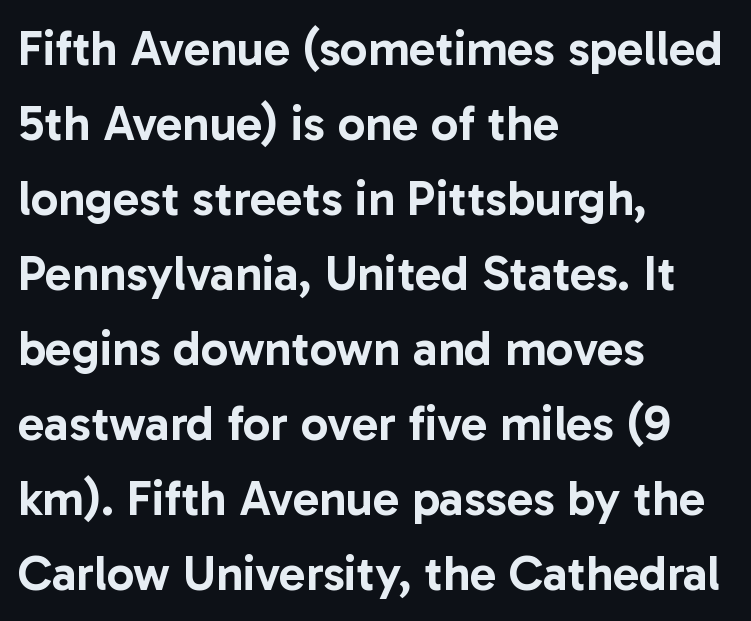
{"serif": "no", "italic": "no", "width": "normal", "stroke_contrast": "low", "x_height": "medium", "monospaced": "no", "underline": "no", "align": "left", "line_spacing": "normal", "line_spacing_ratio": 1.53, "letter_spacing": "normal", "letter_spacing_em": 0.0, "glyph_px": 49}
